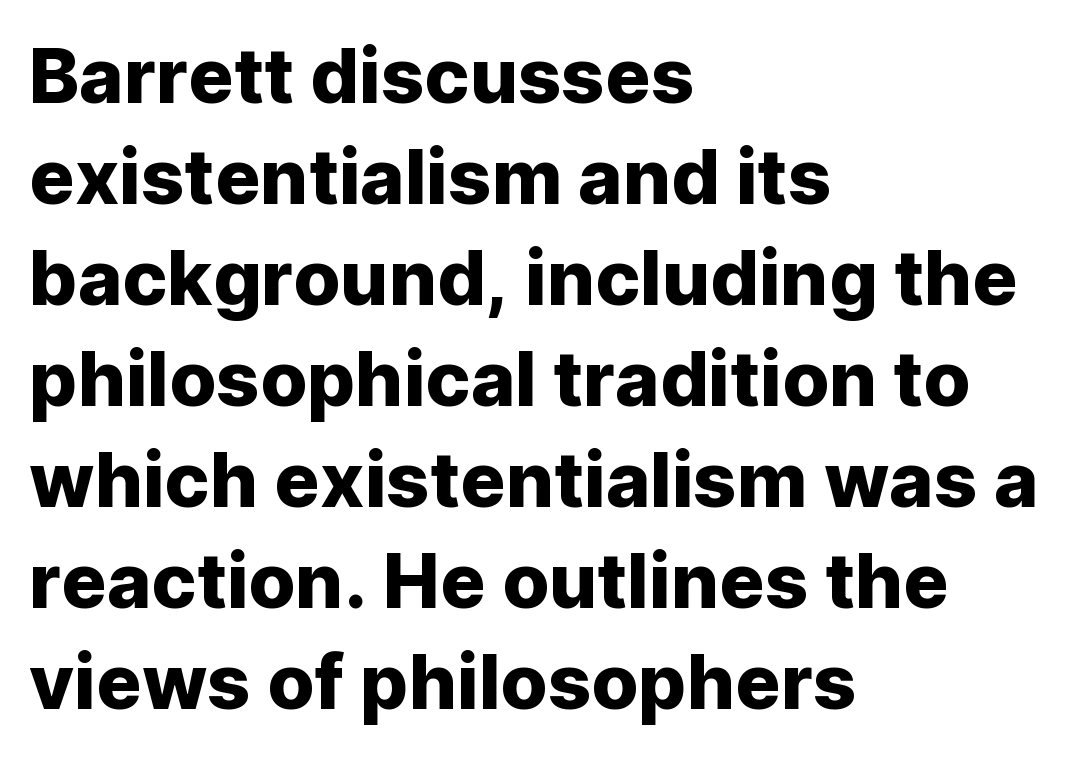
The rendering anchors every line to the left-hand side. Letter spacing: default. A typesetter would label this face a sans. The zone under the glyphs is completely vacant. Character widths vary here, with narrow letters taking less room than wide ones. Vertical strokes here are truly vertical.
